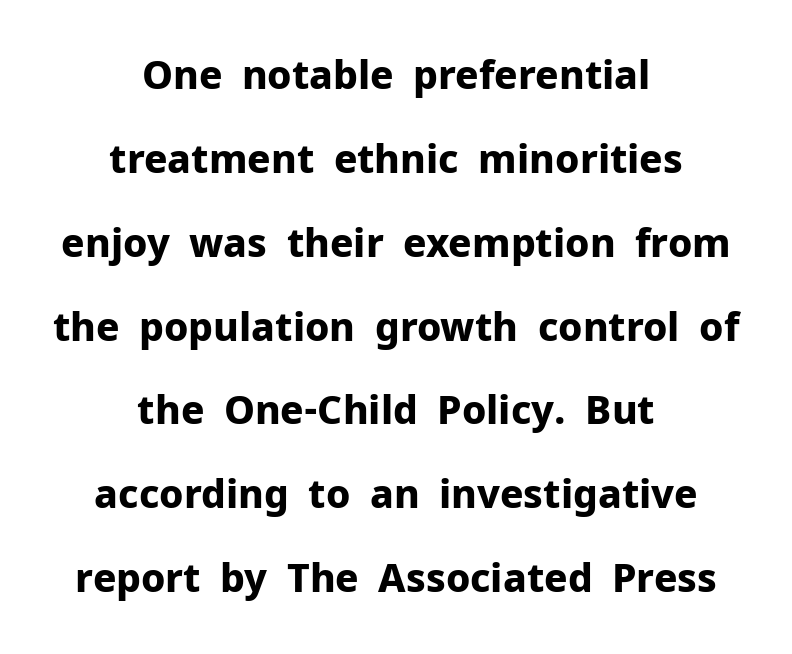
The image shows 39 px bold sans-serif type, upright; set centered, loose line spacing (2.15x), normal letter spacing, not underlined; low stroke contrast and a medium x-height.
